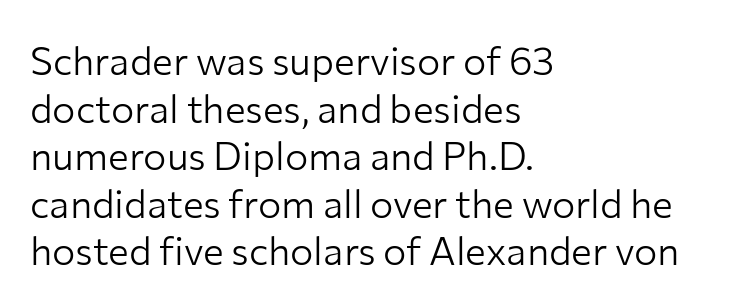
{"serif": "no", "italic": "no", "bold": "no", "weight": "light", "width": "normal", "stroke_contrast": "low", "x_height": "medium", "monospaced": "no", "underline": "no", "align": "left", "line_spacing_ratio": 1.22, "letter_spacing": "normal", "letter_spacing_em": 0.0, "glyph_px": 39}
